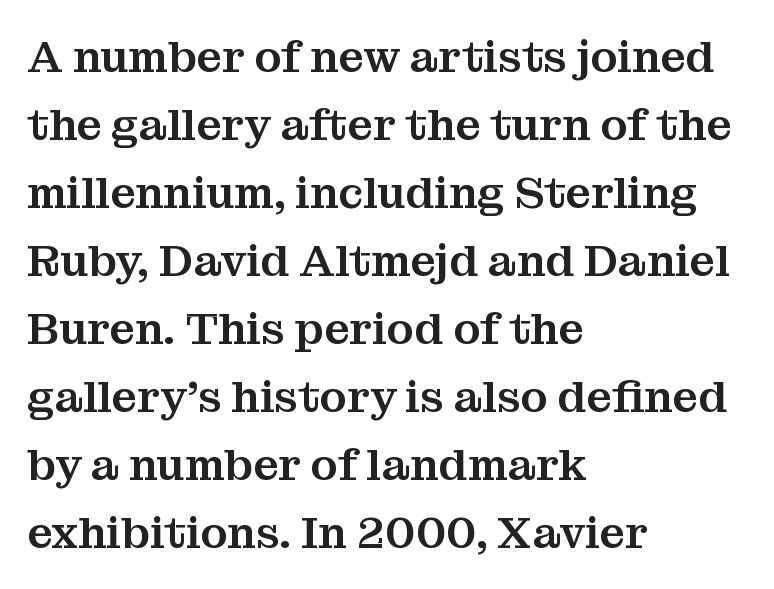
{"serif": "yes", "italic": "no", "width": "normal", "stroke_contrast": "medium", "x_height": "medium", "monospaced": "no", "underline": "no", "align": "left", "line_spacing": "normal", "line_spacing_ratio": 1.51, "letter_spacing": "normal", "letter_spacing_em": 0.0, "glyph_px": 45}
